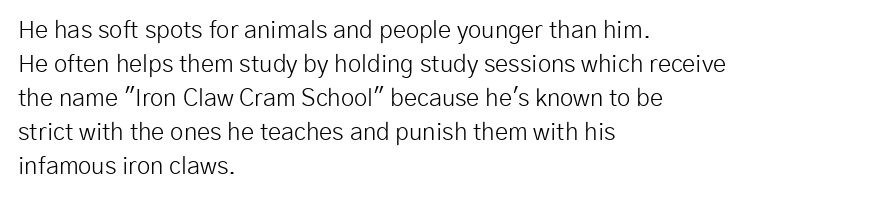
{"italic": "no", "bold": "no", "underline": "no", "align": "left", "line_spacing": "normal", "line_spacing_ratio": 1.42, "letter_spacing": "normal", "letter_spacing_em": 0.0, "glyph_px": 24}
